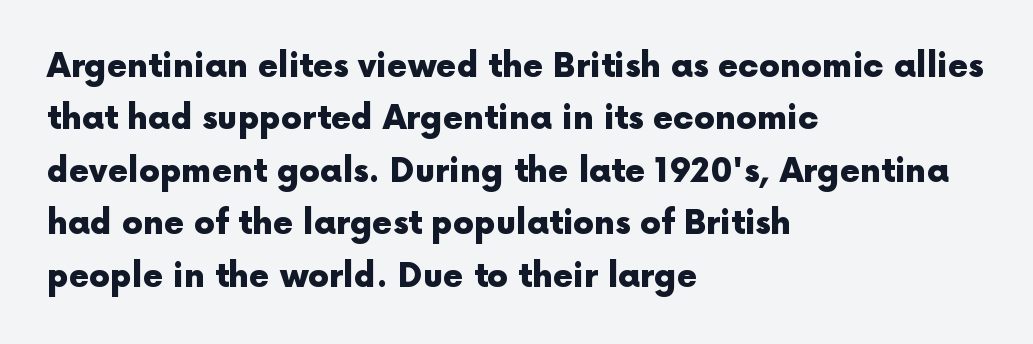
Q: Is the text bold? A: Yes.
Q: Is the text italic (slanted)? A: No, it is upright.
Q: Is the typeface a serif or a sans-serif typeface? A: Sans-serif.
Q: Is the text underlined? A: No.
Q: How is the paragraph aligned? A: Left-aligned.
Q: Is the spacing between letters normal or unusually wide? A: Normal.
Q: Is the spacing between lines tight, normal or loose? A: Normal.
Q: Width (condensed, normal, or wide)? A: Normal.
Q: x-height? A: Medium.
Q: Monospaced? A: No.
